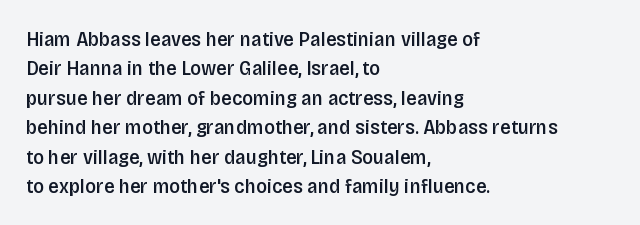
The space between consecutive lines is moderate. Its strokes are somewhat broadened, the hallmark of semibold type. Tracking value appears to be zero — textbook default spacing. These lines are set flush left with a ragged right edge. Underlining? Definitely not there. If you drew a line through each stem, it would be perfectly vertical.
